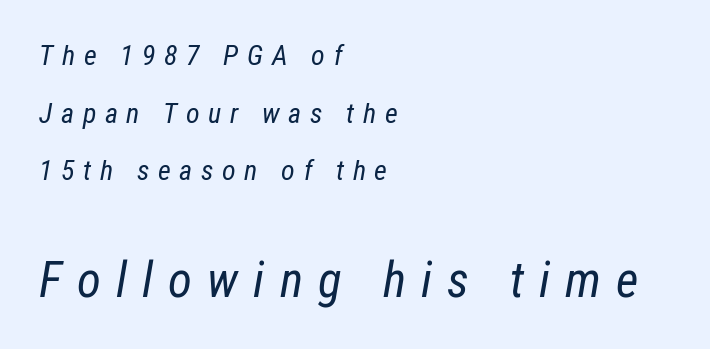
{"italic": "yes", "lean": "right", "slant_degrees": 12, "bold": "no", "weight": "regular", "width": "condensed", "stroke_contrast": "low", "x_height": "medium", "monospaced": "no", "underline": "no", "align": "left", "line_spacing": "loose", "line_spacing_ratio": 2.06, "letter_spacing": "wide", "letter_spacing_em": 0.31, "larger_block": "second", "size_ratio": 1.75, "glyph_px": 49}
